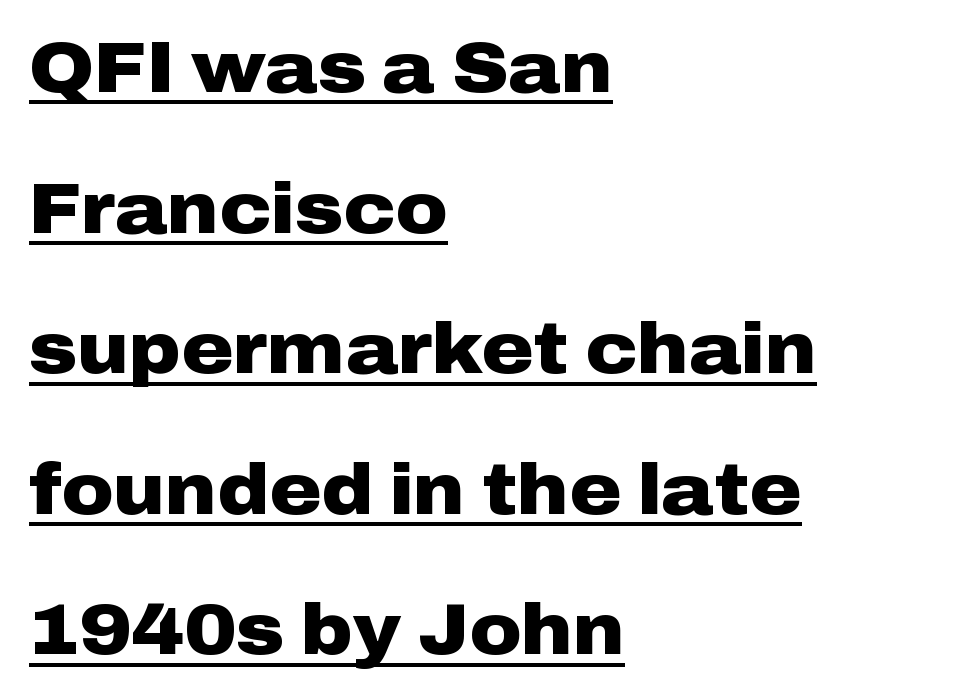
Q: Is the text bold? A: Yes.
Q: Is the text italic (slanted)? A: No, it is upright.
Q: Is the typeface a serif or a sans-serif typeface? A: Sans-serif.
Q: Is the text underlined? A: Yes.
Q: How is the paragraph aligned? A: Left-aligned.
Q: Is the spacing between letters normal or unusually wide? A: Normal.
Q: Is the spacing between lines tight, normal or loose? A: Loose.
Q: Width (condensed, normal, or wide)? A: Wide.
Q: Stroke contrast? A: Low.
Q: x-height? A: Medium.
Q: Monospaced? A: No.
